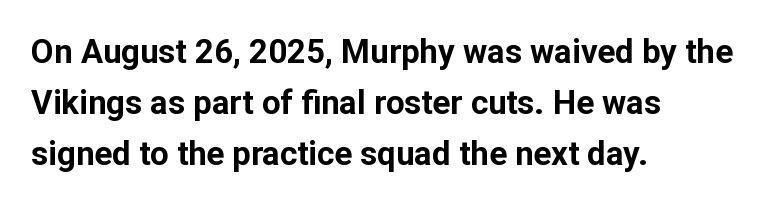
How are the letters spaced? Ordinarily, with no added tracking. The space directly below the letters is spotless. Reading down the block, your eye returns to a fixed left position each line. Chunky letters — that's bold for sure.
